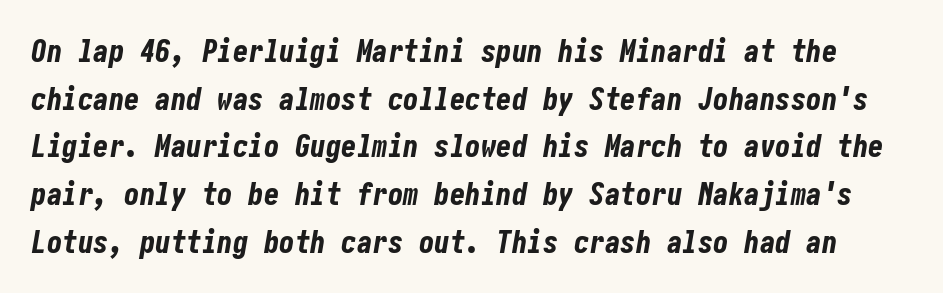
The image shows 31 px bold, condensed type, italic (leaning right); set normal line spacing (1.54x), normal letter spacing, not underlined; low stroke contrast and a medium x-height.
